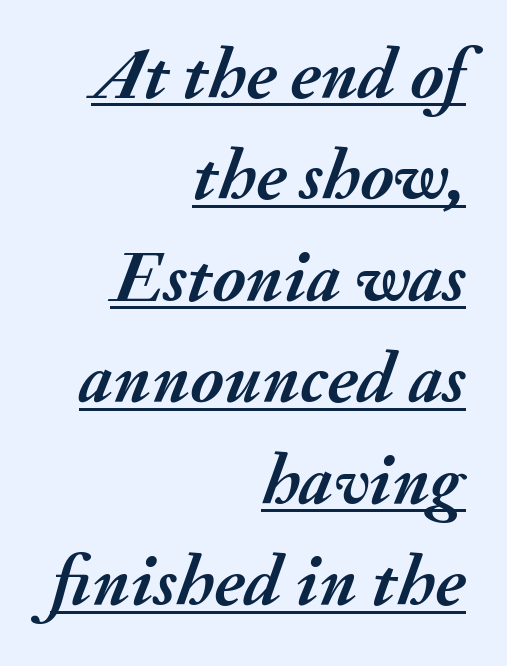
{"italic": "yes", "lean": "right", "slant_degrees": 20, "bold": "yes", "weight": "semibold", "width": "normal", "stroke_contrast": "medium", "x_height": "small", "monospaced": "no", "underline": "yes", "align": "right", "line_spacing": "normal", "line_spacing_ratio": 1.39, "letter_spacing": "normal", "letter_spacing_em": 0.0, "glyph_px": 73}
